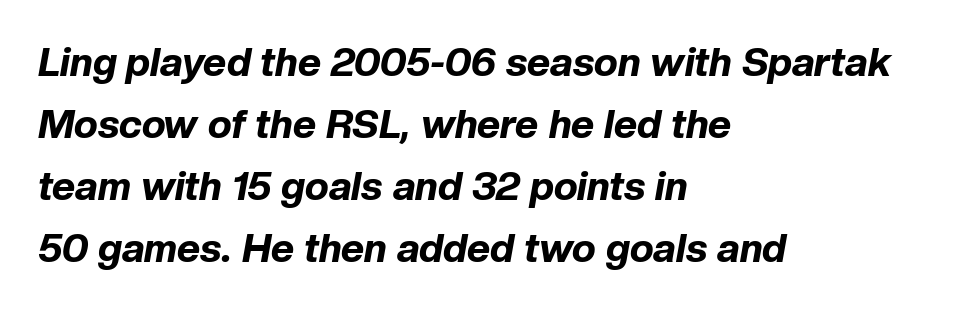
The image shows 40 px bold type, italic (leaning right); set left-aligned, normal line spacing (1.55x), normal letter spacing, not underlined; low stroke contrast and a medium x-height.
